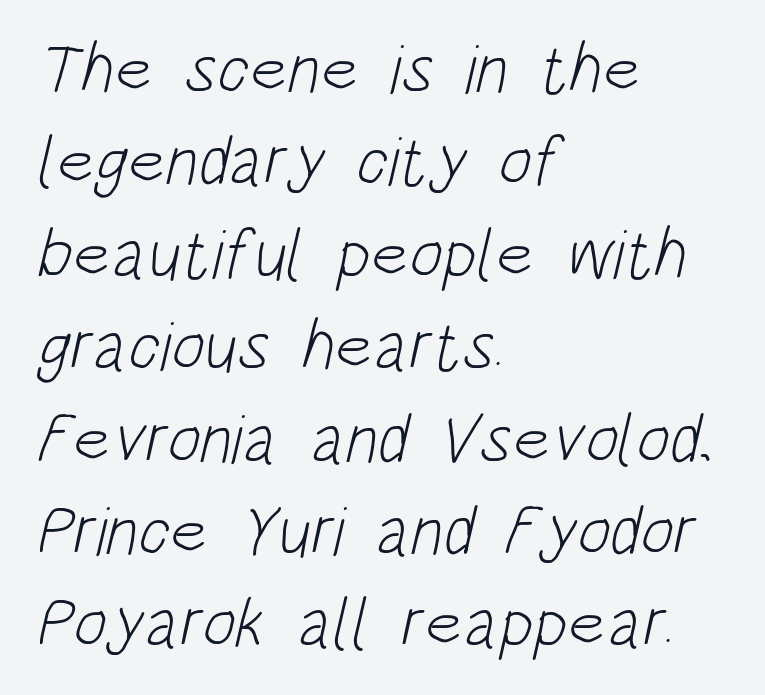
Q: Is the text bold? A: No.
Q: Is the typeface a serif or a sans-serif typeface? A: Sans-serif.
Q: Is the text underlined? A: No.
Q: How is the paragraph aligned? A: Left-aligned.
Q: Is the spacing between letters normal or unusually wide? A: Normal.
Q: Is the spacing between lines tight, normal or loose? A: Normal.
Q: Width (condensed, normal, or wide)? A: Condensed.
Q: Stroke contrast? A: Low.
Q: x-height? A: Large.
Q: Monospaced? A: No.
